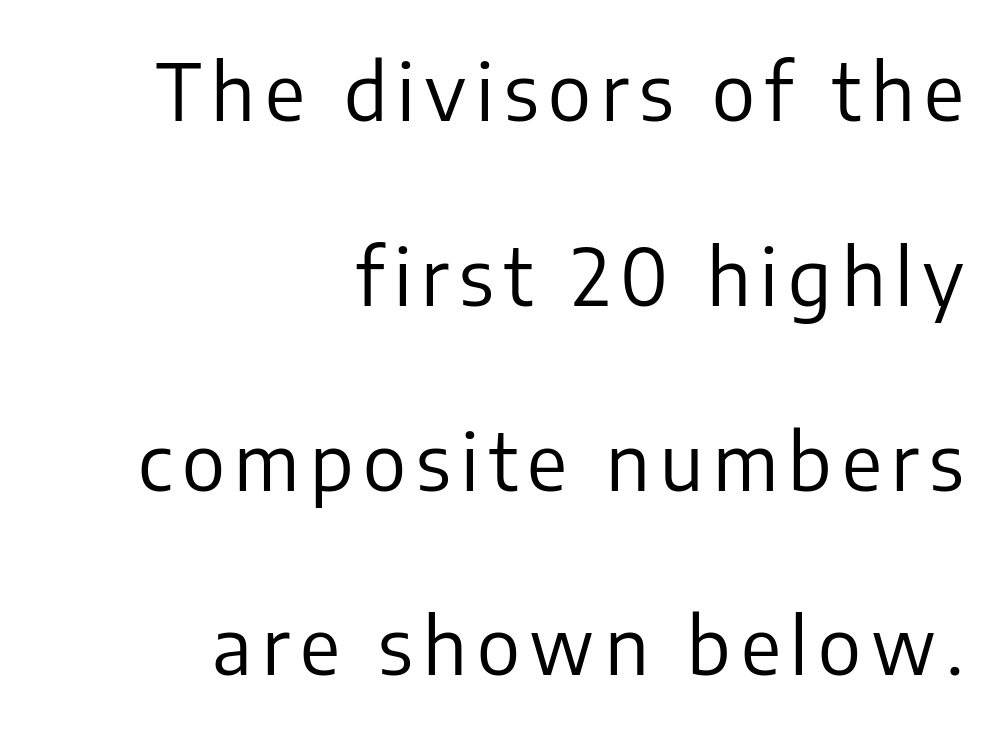
{"serif": "no", "italic": "no", "bold": "no", "weight": "regular", "width": "normal", "stroke_contrast": "low", "x_height": "medium", "monospaced": "no", "underline": "no", "align": "right", "line_spacing": "loose", "line_spacing_ratio": 2.4, "glyph_px": 77}
